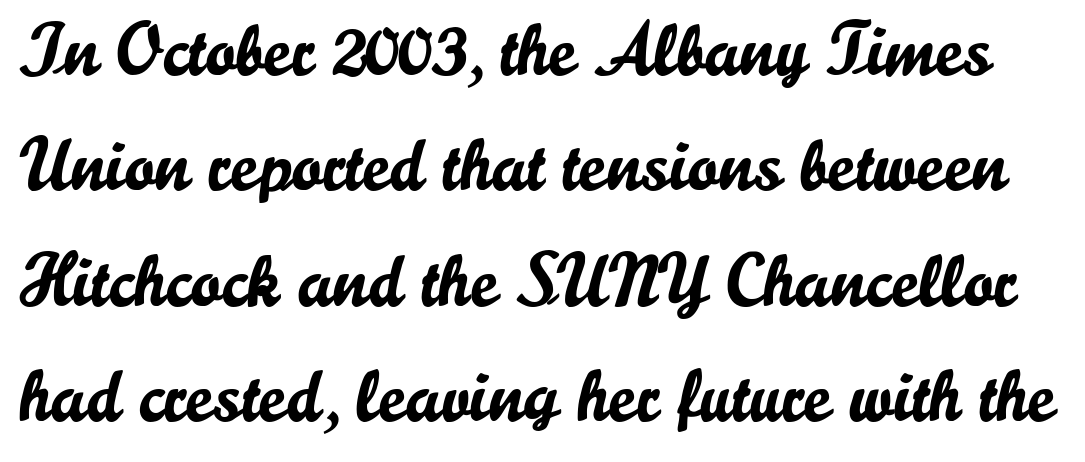
{"serif": "no", "width": "normal", "stroke_contrast": "low", "x_height": "small", "monospaced": "no", "underline": "no", "line_spacing": "normal", "line_spacing_ratio": 1.56, "letter_spacing": "normal", "letter_spacing_em": 0.0, "glyph_px": 74}
